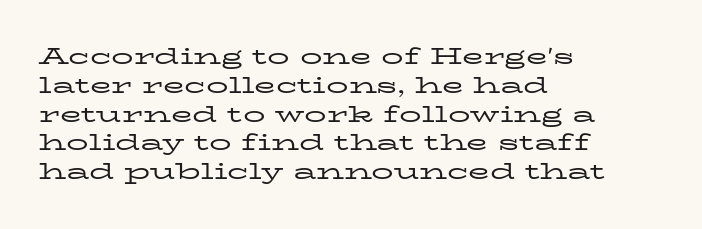
Q: Is the text bold? A: No.
Q: Is the text italic (slanted)? A: No, it is upright.
Q: Is the text underlined? A: No.
Q: How is the paragraph aligned? A: Left-aligned.
Q: Is the spacing between letters normal or unusually wide? A: Normal.
Q: Is the spacing between lines tight, normal or loose? A: Normal.
